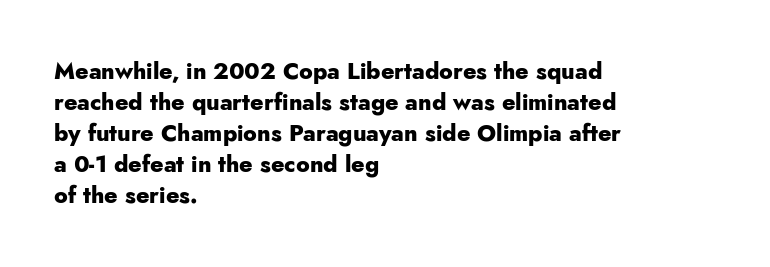
Q: Is the text bold? A: Yes.
Q: Is the text italic (slanted)? A: No, it is upright.
Q: Is the text underlined? A: No.
Q: How is the paragraph aligned? A: Left-aligned.
Q: Is the spacing between letters normal or unusually wide? A: Normal.
Q: Is the spacing between lines tight, normal or loose? A: Normal.
